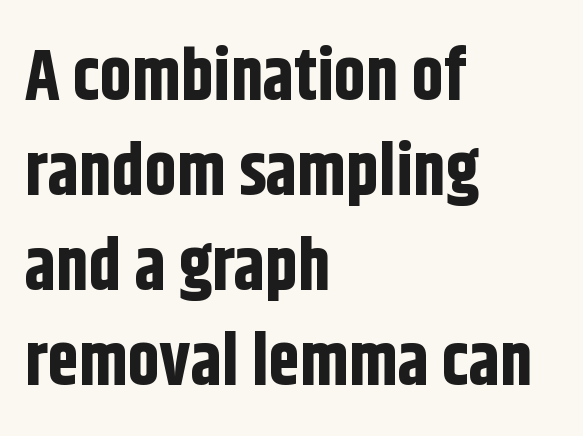
Horizontally, the lines are justified to the leading edge only. The typesetting leans heavy: a genuine bold. This sample has the flowing, uneven cadence of proportional lettering. The type sits square on the baseline with zero lean. Stroke terminals: plain, sans-serif.
